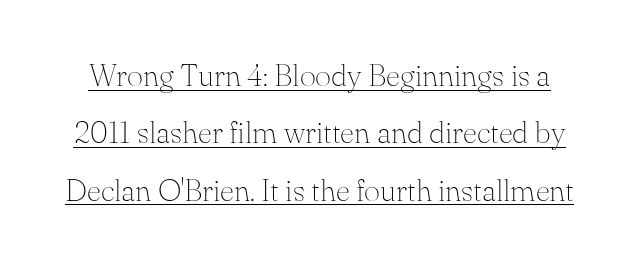
Q: Is the text bold? A: No.
Q: Is the text italic (slanted)? A: No, it is upright.
Q: Is the typeface a serif or a sans-serif typeface? A: Serif.
Q: Is the text underlined? A: Yes.
Q: Is the spacing between letters normal or unusually wide? A: Normal.
Q: Width (condensed, normal, or wide)? A: Normal.
Q: Stroke contrast? A: Medium.
Q: x-height? A: Small.
Q: Monospaced? A: No.
